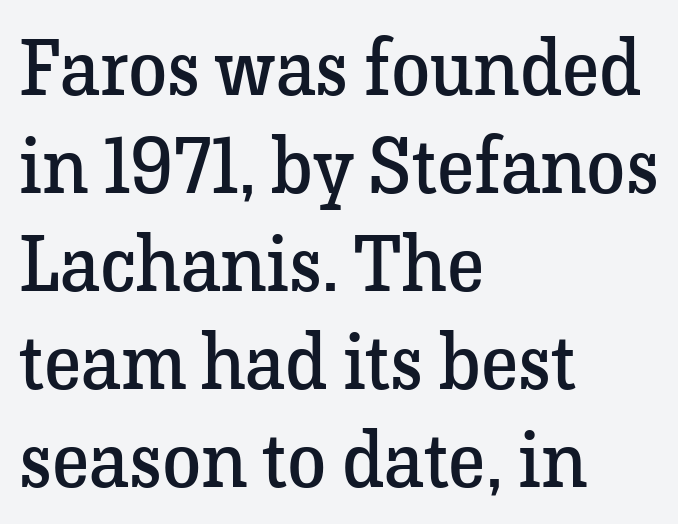
Q: Is the text bold? A: No.
Q: Is the text italic (slanted)? A: No, it is upright.
Q: Is the typeface a serif or a sans-serif typeface? A: Serif.
Q: Is the text underlined? A: No.
Q: How is the paragraph aligned? A: Left-aligned.
Q: Is the spacing between letters normal or unusually wide? A: Normal.
Q: Width (condensed, normal, or wide)? A: Normal.
Q: Stroke contrast? A: Low.
Q: x-height? A: Medium.
Q: Monospaced? A: No.
